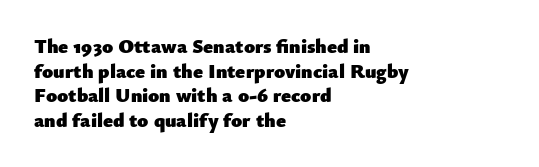
{"italic": "no", "bold": "yes", "underline": "no", "align": "left", "line_spacing_ratio": 1.23, "letter_spacing": "normal", "letter_spacing_em": 0.0, "glyph_px": 20}
